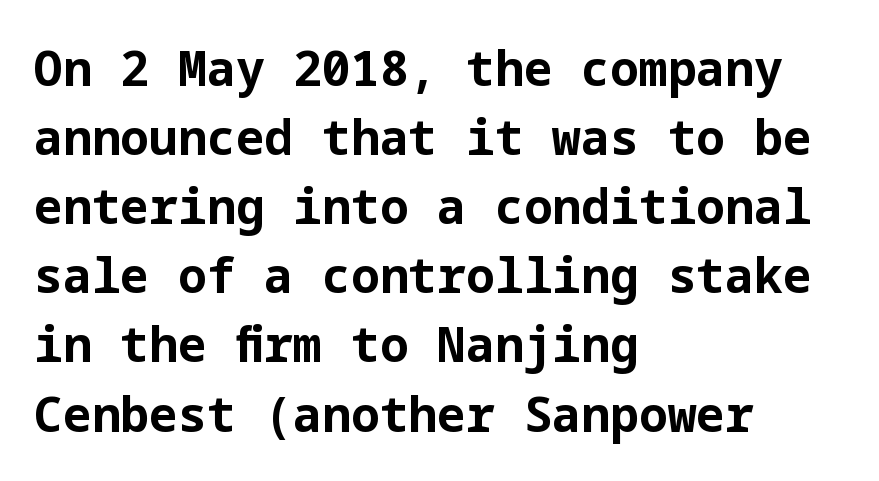
The image shows 48 px bold sans-serif type, upright; set left-aligned, normal line spacing (1.44x), normal letter spacing, not underlined; low stroke contrast and a medium x-height.
